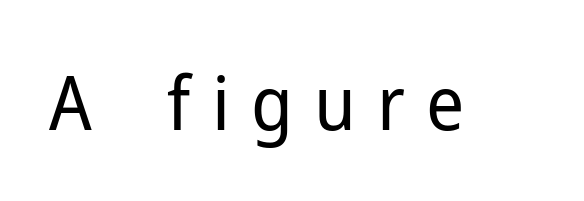
{"serif": "no", "italic": "no", "bold": "no", "weight": "regular", "width": "normal", "stroke_contrast": "low", "x_height": "medium", "monospaced": "no", "underline": "no", "letter_spacing": "wide", "letter_spacing_em": 0.28, "glyph_px": 75}
